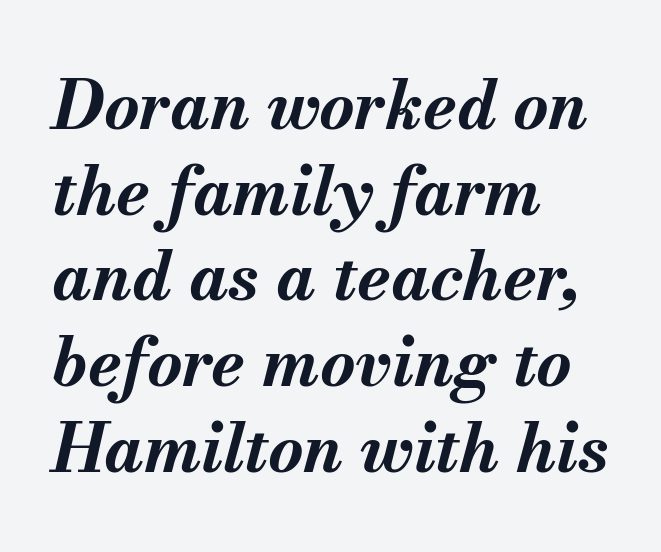
{"italic": "yes", "lean": "right", "slant_degrees": 13, "bold": "yes", "weight": "bold", "width": "normal", "stroke_contrast": "medium", "x_height": "small", "monospaced": "no", "underline": "no", "align": "left", "line_spacing": "normal", "line_spacing_ratio": 1.26, "letter_spacing": "normal", "letter_spacing_em": 0.0, "glyph_px": 68}
